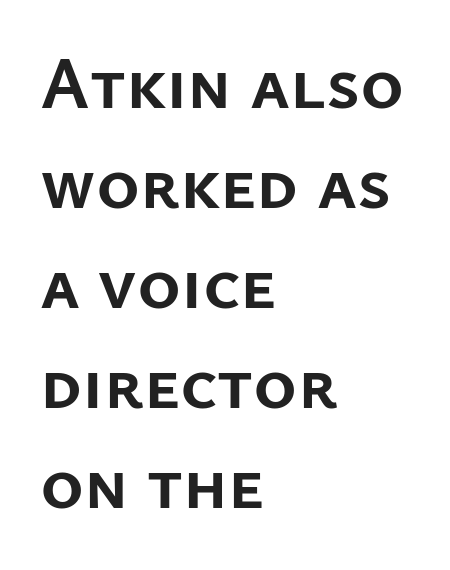
The horizontal fit of the characters is conventional and even. Words float on clear page, feet unadorned. Alignment: flush left. Notice how thick the strokes are: this is what a full bold looks like.
